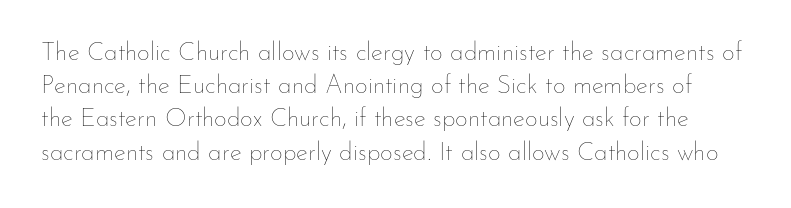
Q: Is the text bold? A: No.
Q: Is the text italic (slanted)? A: No, it is upright.
Q: Is the text underlined? A: No.
Q: Is the spacing between letters normal or unusually wide? A: Normal.
Q: Is the spacing between lines tight, normal or loose? A: Normal.
